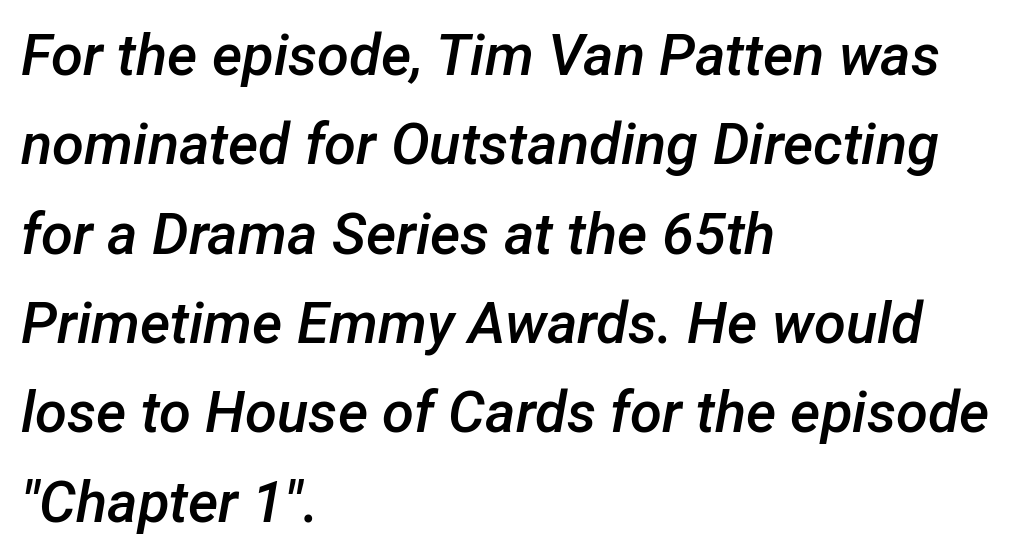
Q: Is the text bold? A: Semi-bold.
Q: Is the text italic (slanted)? A: Yes, it leans right by about 12 degrees.
Q: Is the text underlined? A: No.
Q: How is the paragraph aligned? A: Left-aligned.
Q: Is the spacing between letters normal or unusually wide? A: Normal.
Q: Is the spacing between lines tight, normal or loose? A: Normal.
Q: Width (condensed, normal, or wide)? A: Normal.
Q: Stroke contrast? A: Low.
Q: x-height? A: Medium.
Q: Monospaced? A: No.
